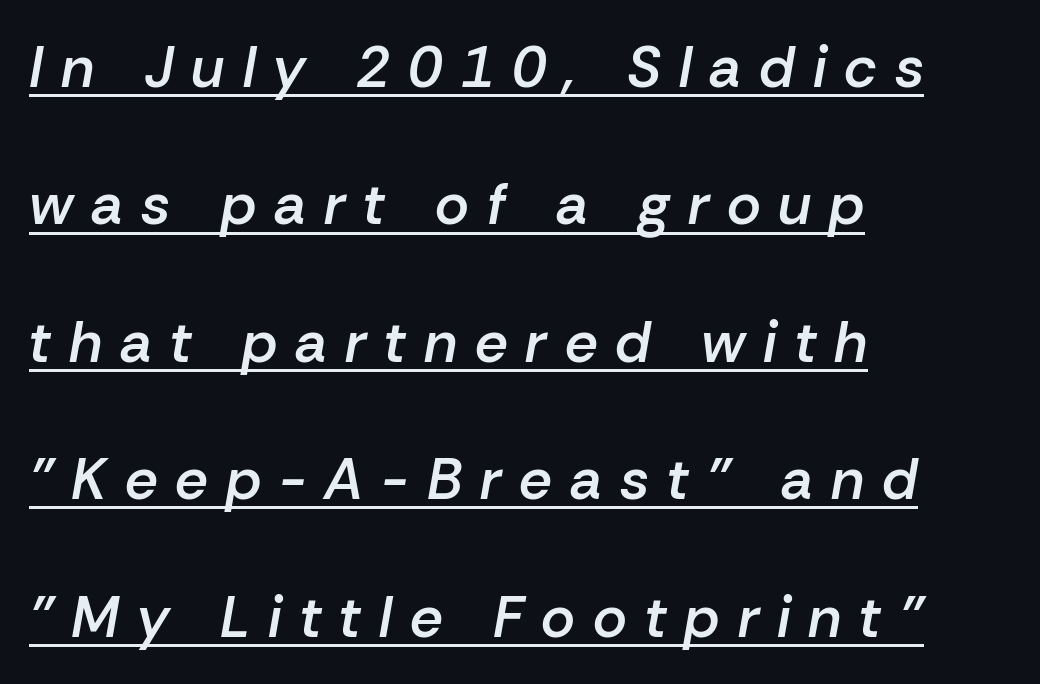
{"italic": "yes", "lean": "right", "slant_degrees": 10, "bold": "semi", "weight": "semibold", "width": "normal", "stroke_contrast": "low", "x_height": "medium", "monospaced": "no", "underline": "yes", "align": "left", "line_spacing": "loose", "line_spacing_ratio": 2.37, "letter_spacing": "wide", "letter_spacing_em": 0.31, "glyph_px": 58}
